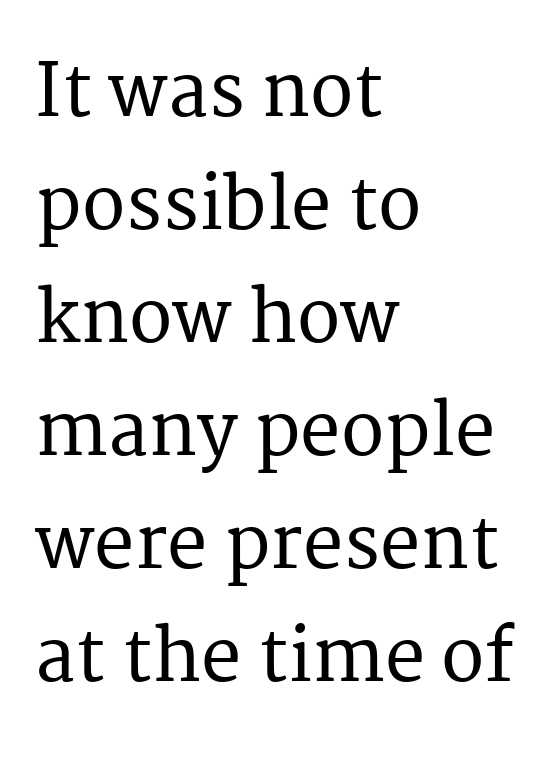
The image shows 72 px serif type, upright; set left-aligned, normal line spacing (1.57x), normal letter spacing, not underlined; medium stroke contrast and a medium x-height.
